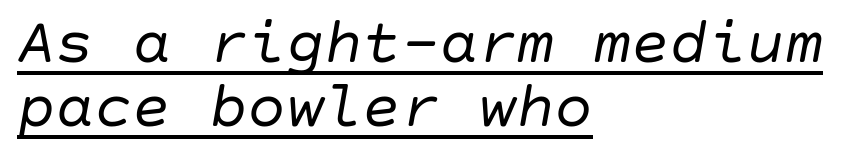
The image shows 64 px regular-weight type, italic (leaning right); set left-aligned, tight line spacing (1.0x), normal letter spacing, underlined; low stroke contrast and a large x-height.
